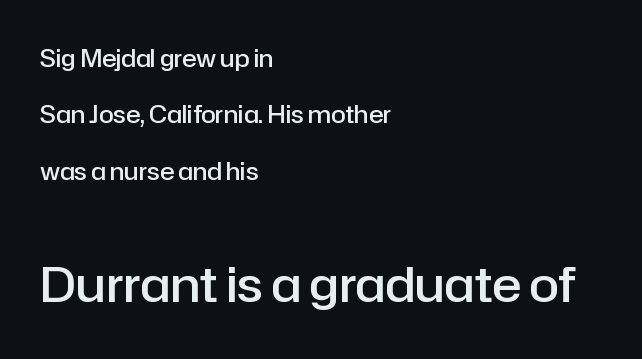
The space beneath each line is pristine and unruled. The rendering anchors every line to the left-hand side. Visually, the bottom section dominates because its glyphs are scaled up. Varying glyph widths throughout — classic text-font behaviour. Note: no serifs on the glyphs.
